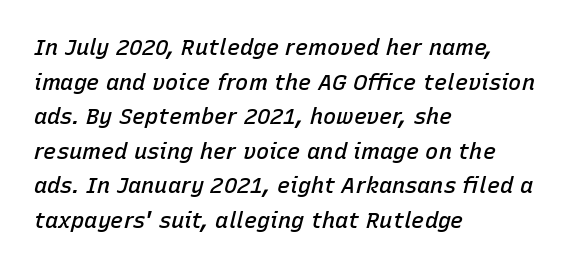
{"italic": "yes", "lean": "right", "slant_degrees": 15, "bold": "semi", "underline": "no", "align": "left", "line_spacing": "normal", "line_spacing_ratio": 1.57, "letter_spacing": "normal", "letter_spacing_em": 0.0, "glyph_px": 22}
